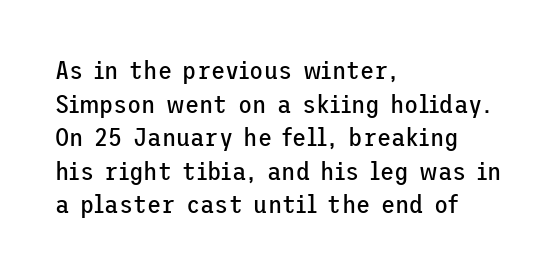
The image shows 26 px text type, upright; set left-aligned, normal line spacing (1.29x), normal letter spacing, not underlined.
